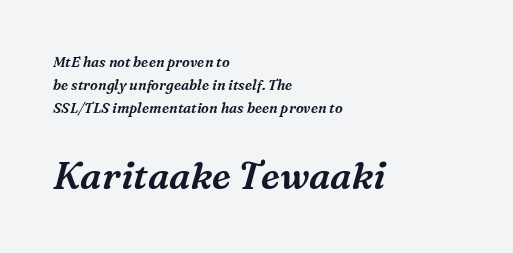
The foot of each line stays bare and open. If you drew a line through each stem, it would be angled. Here the glyphs are tracked normally, forming tight word shapes. Left-aligned paragraph, ragged on the right. The letters advance in unequal steps, a hallmark of proportional type.
